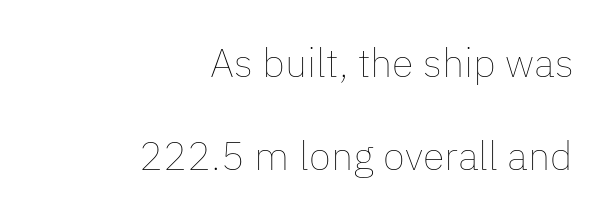
{"italic": "no", "bold": "no", "weight": "thin", "width": "normal", "stroke_contrast": "low", "x_height": "medium", "monospaced": "no", "underline": "no", "align": "right", "line_spacing": "loose", "line_spacing_ratio": 2.32, "letter_spacing": "normal", "letter_spacing_em": 0.0, "glyph_px": 40}
